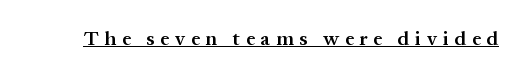
You could only call the tracking loose — the letters float apart. The lettering stays uniformly vertical, giving the passage a roman look. The lettering is marked with a stroke running underneath it. The rendering uses a semibold face; strokes are thickened but not to full bold.
